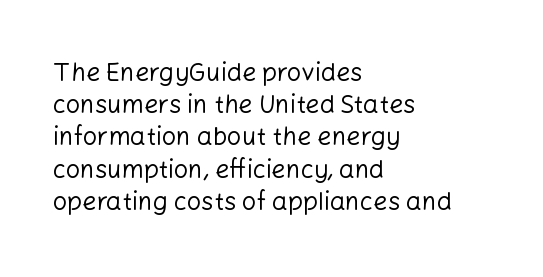
{"italic": "no", "bold": "no", "underline": "no", "align": "left", "line_spacing": "normal", "line_spacing_ratio": 1.29, "letter_spacing": "normal", "letter_spacing_em": 0.0, "glyph_px": 25}
